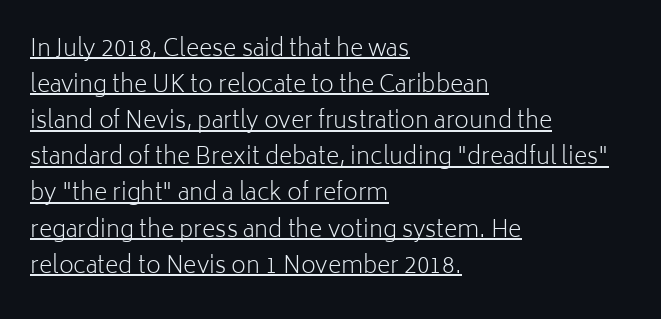
Q: Is the text bold? A: No.
Q: Is the text italic (slanted)? A: No, it is upright.
Q: Is the text underlined? A: Yes.
Q: How is the paragraph aligned? A: Left-aligned.
Q: Is the spacing between letters normal or unusually wide? A: Normal.
Q: Is the spacing between lines tight, normal or loose? A: Normal.
